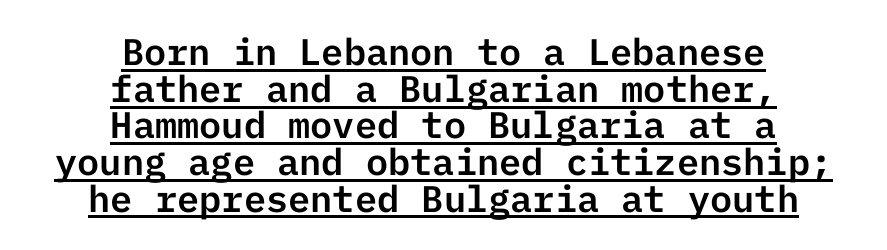
Q: Is the text italic (slanted)? A: No, it is upright.
Q: Is the typeface a serif or a sans-serif typeface? A: Sans-serif.
Q: Is the text underlined? A: Yes.
Q: How is the paragraph aligned? A: Centered.
Q: Is the spacing between letters normal or unusually wide? A: Normal.
Q: Is the spacing between lines tight, normal or loose? A: Tight.
Q: Width (condensed, normal, or wide)? A: Normal.
Q: Stroke contrast? A: Low.
Q: x-height? A: Medium.
